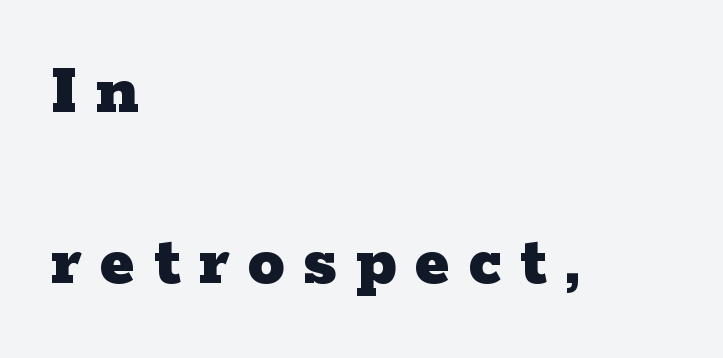
{"serif": "yes", "italic": "no", "bold": "yes", "weight": "heavy", "width": "wide", "stroke_contrast": "low", "x_height": "medium", "monospaced": "no", "underline": "no", "align": "left", "line_spacing": "loose", "line_spacing_ratio": 2.31, "letter_spacing": "wide", "letter_spacing_em": 0.25, "glyph_px": 74}
